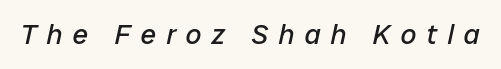
The image shows 28 px regular-weight type, italic (leaning right); set unusually wide letter spacing (+0.36 em), not underlined; low stroke contrast and a medium x-height.
